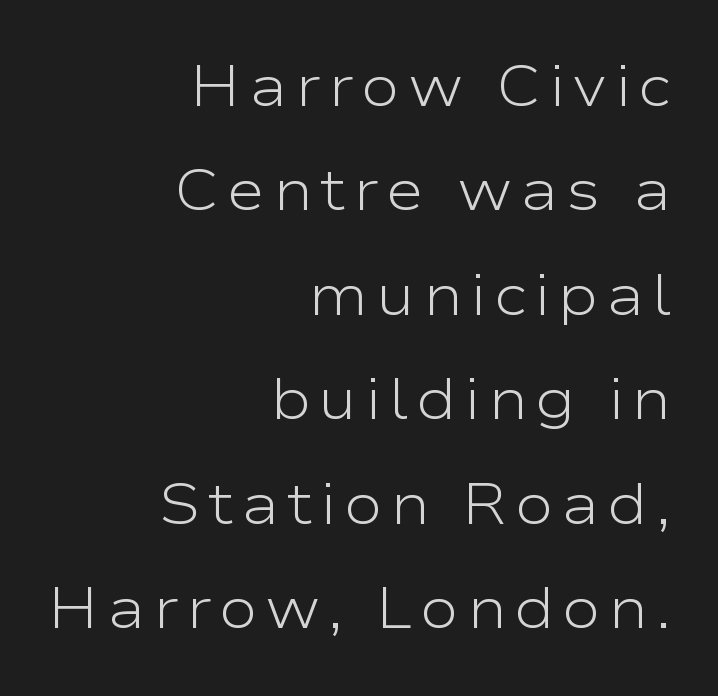
{"serif": "no", "italic": "no", "bold": "no", "weight": "light", "width": "wide", "stroke_contrast": "low", "x_height": "medium", "monospaced": "no", "underline": "no", "align": "right", "line_spacing_ratio": 1.8, "glyph_px": 58}
